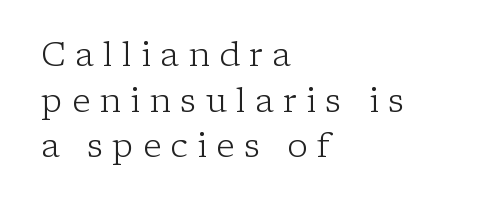
The image shows 34 px light serif type, upright; set left-aligned, normal line spacing (1.34x), unusually wide letter spacing (+0.27 em), not underlined; low stroke contrast and a medium x-height.
